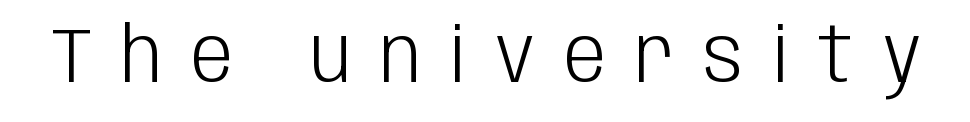
The image shows 76 px light, condensed sans-serif type, upright; set unusually wide letter spacing (+0.38 em), not underlined; low stroke contrast and a large x-height.
